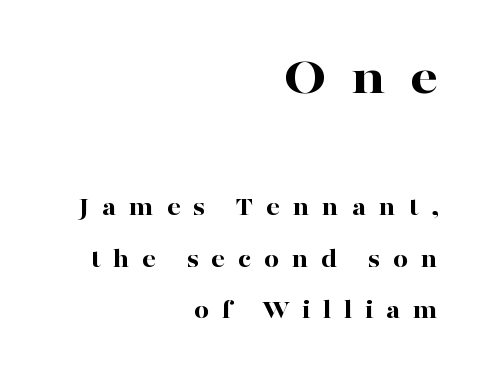
Q: Is the text bold? A: Yes.
Q: Is the text italic (slanted)? A: No, it is upright.
Q: Is the typeface a serif or a sans-serif typeface? A: Serif.
Q: Is the text underlined? A: No.
Q: How is the paragraph aligned? A: Right-aligned.
Q: Is the spacing between letters normal or unusually wide? A: Unusually wide.
Q: Is the spacing between lines tight, normal or loose? A: Loose.
Q: Which block of text is set in a larger size, the first (top) or the second (bottom)? A: The first (top) one.
Q: Width (condensed, normal, or wide)? A: Wide.
Q: Stroke contrast? A: High.
Q: x-height? A: Medium.
Q: Monospaced? A: No.
